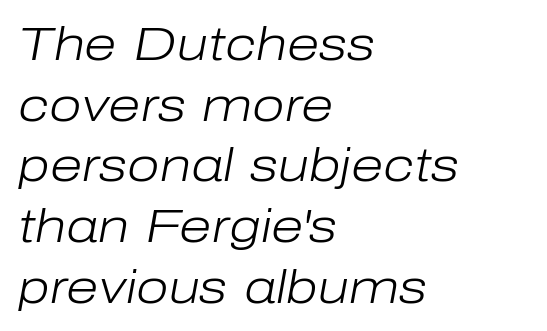
{"italic": "yes", "lean": "right", "slant_degrees": 10, "bold": "no", "weight": "light", "width": "normal", "stroke_contrast": "low", "x_height": "medium", "monospaced": "no", "underline": "no", "align": "left", "line_spacing": "normal", "line_spacing_ratio": 1.29, "letter_spacing": "normal", "letter_spacing_em": 0.0, "glyph_px": 47}
